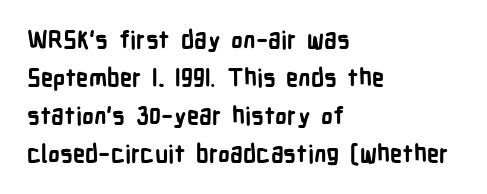
Any mark beneath the type? The region is blank. The letters stand upright; this is a roman face. The type is set solid horizontally, with unmodified tracking. Which margin do the lines hug? The left one — the right edge is uneven. The rendering uses a bold face; every stroke is thick and dark.
